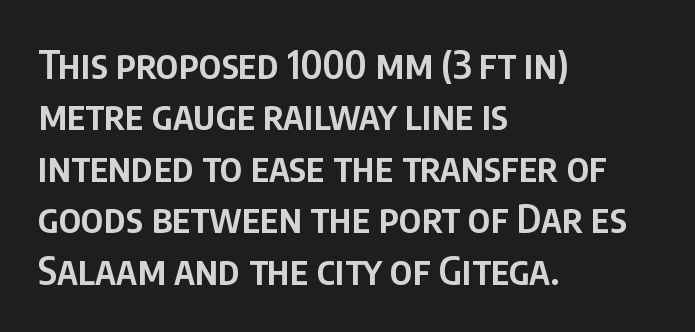
The image shows 39 px semibold, condensed sans-serif type, upright; set left-aligned, normal line spacing (1.32x), normal letter spacing, not underlined; low stroke contrast and a large x-height.
